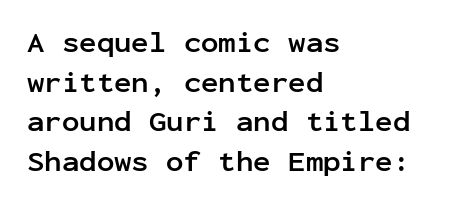
The type sits square on the baseline with zero lean. These lines are rendered in a fixed-pitch font. The rendering uses a moderate line-height, typical for paragraphs. Clear beneath every line of the passage.
